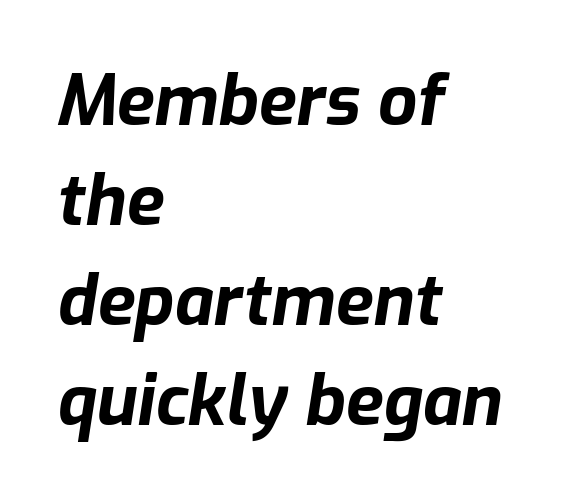
{"italic": "yes", "lean": "right", "slant_degrees": 9, "bold": "yes", "weight": "bold", "width": "normal", "stroke_contrast": "low", "x_height": "medium", "monospaced": "no", "underline": "no", "align": "left", "line_spacing": "normal", "line_spacing_ratio": 1.45, "letter_spacing": "normal", "letter_spacing_em": 0.0, "glyph_px": 69}
